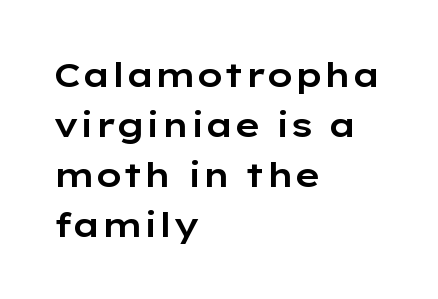
The image shows 34 px wide sans-serif type, upright; set left-aligned, normal line spacing (1.47x), normal letter spacing, not underlined; low stroke contrast and a medium x-height.
